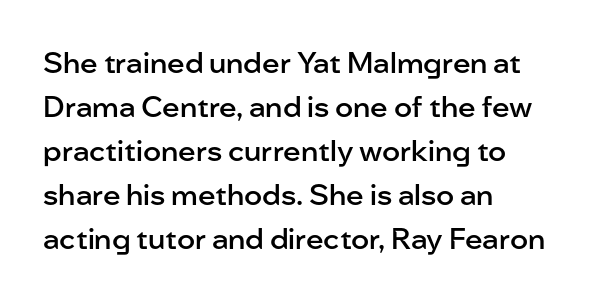
{"serif": "no", "italic": "no", "bold": "semi", "weight": "semibold", "width": "normal", "stroke_contrast": "low", "x_height": "medium", "monospaced": "no", "underline": "no", "align": "left", "line_spacing": "normal", "line_spacing_ratio": 1.52, "letter_spacing": "normal", "letter_spacing_em": 0.0, "glyph_px": 29}
